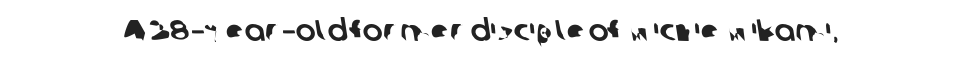
{"serif": "no", "width": "normal", "stroke_contrast": "low", "x_height": "medium", "monospaced": "no", "underline": "no", "letter_spacing": "normal", "letter_spacing_em": 0.0, "glyph_px": 30}
